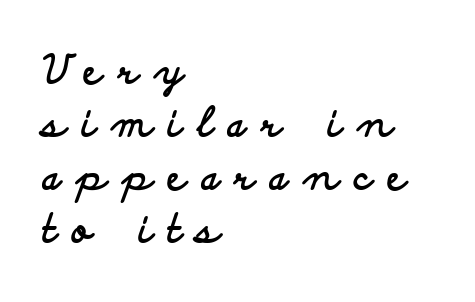
{"serif": "no", "bold": "yes", "weight": "bold", "width": "wide", "stroke_contrast": "low", "x_height": "small", "monospaced": "no", "underline": "no", "align": "left", "line_spacing": "normal", "line_spacing_ratio": 1.36, "letter_spacing": "wide", "letter_spacing_em": 0.4, "glyph_px": 39}
